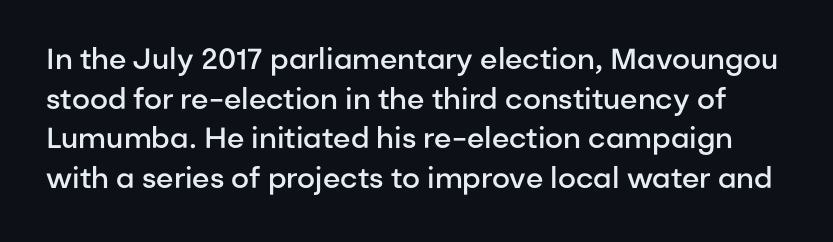
{"serif": "no", "italic": "no", "bold": "semi", "weight": "semibold", "width": "normal", "stroke_contrast": "low", "x_height": "medium", "monospaced": "no", "underline": "no", "line_spacing": "normal", "line_spacing_ratio": 1.37, "letter_spacing": "normal", "letter_spacing_em": 0.0, "glyph_px": 29}
